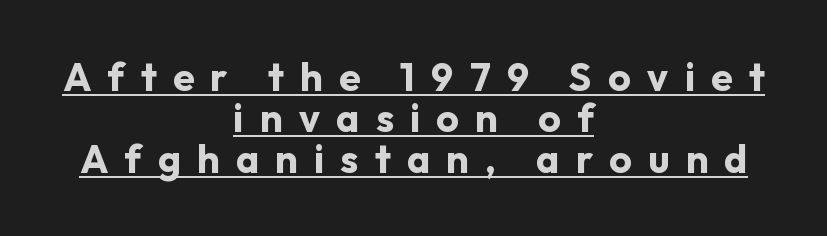
The image shows 39 px bold sans-serif type, upright; set centered, tight line spacing (1.05x), unusually wide letter spacing (+0.42 em), underlined; low stroke contrast and a medium x-height.
